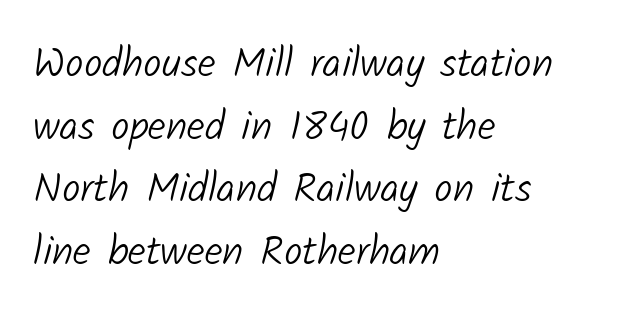
A typesetter would call this proportional, since set widths differ per character. Regular leading. Font category for this specimen: sans-serif. Each word holds together tightly as a unit, with standard inter-letter gaps. Bold? No — there's no thickening of the strokes.
